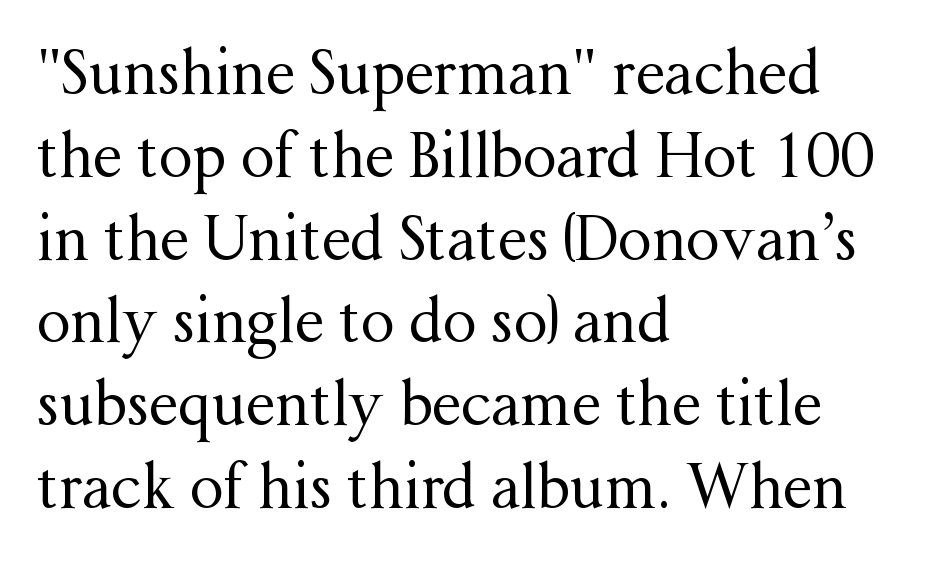
Q: Is the text bold? A: No.
Q: Is the text italic (slanted)? A: No, it is upright.
Q: Is the typeface a serif or a sans-serif typeface? A: Serif.
Q: Is the text underlined? A: No.
Q: How is the paragraph aligned? A: Left-aligned.
Q: Is the spacing between letters normal or unusually wide? A: Normal.
Q: Is the spacing between lines tight, normal or loose? A: Normal.
Q: Width (condensed, normal, or wide)? A: Normal.
Q: Stroke contrast? A: Medium.
Q: x-height? A: Medium.
Q: Monospaced? A: No.
